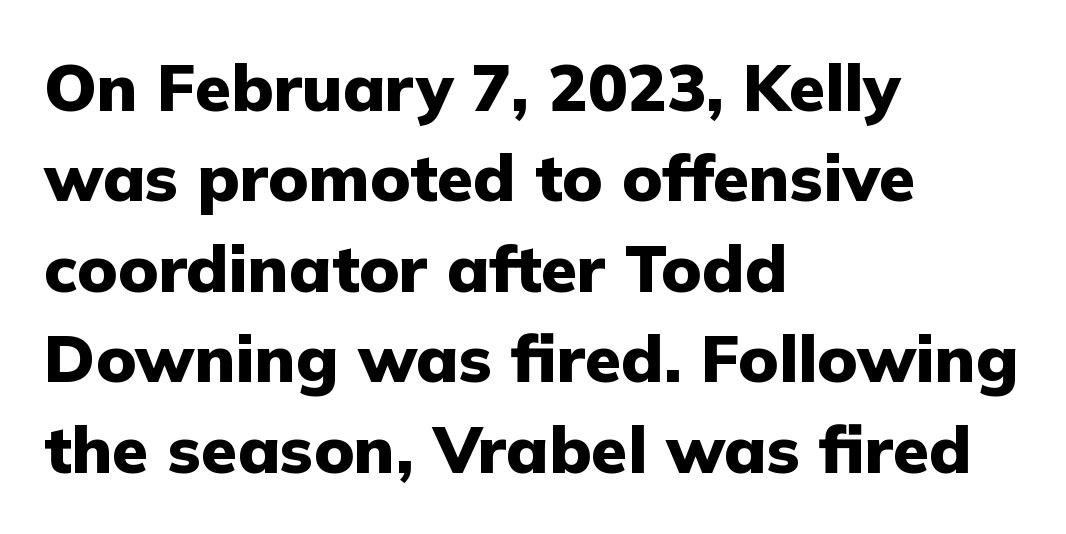
The image shows 66 px heavy sans-serif type, upright; set left-aligned, normal line spacing (1.37x), normal letter spacing, not underlined; low stroke contrast and a medium x-height.
